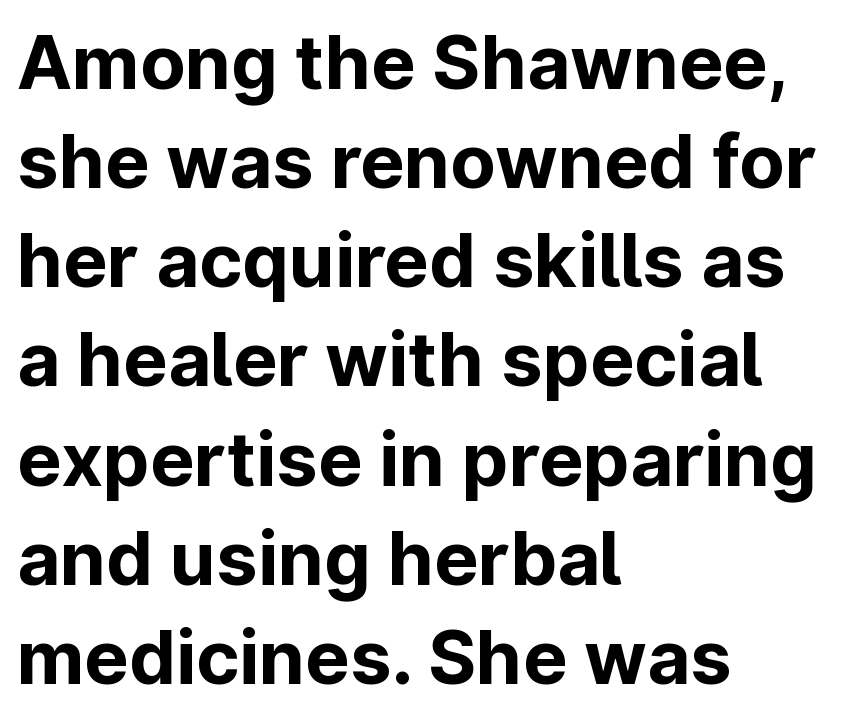
Q: Is the text bold? A: Yes.
Q: Is the text italic (slanted)? A: No, it is upright.
Q: Is the typeface a serif or a sans-serif typeface? A: Sans-serif.
Q: Is the text underlined? A: No.
Q: How is the paragraph aligned? A: Left-aligned.
Q: Is the spacing between letters normal or unusually wide? A: Normal.
Q: Is the spacing between lines tight, normal or loose? A: Normal.
Q: Width (condensed, normal, or wide)? A: Normal.
Q: Stroke contrast? A: Low.
Q: x-height? A: Medium.
Q: Monospaced? A: No.
